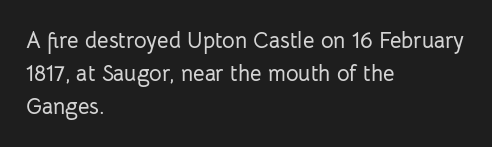
A clean baseline with only descenders dipping below it. Standard letterfit; no display-style spreading of the glyphs. Notice how descenders clear the ascenders below comfortably — that's standard leading. It's the straight-up-and-down kind of type. Does the copy run flush right? No — it runs flush left.
